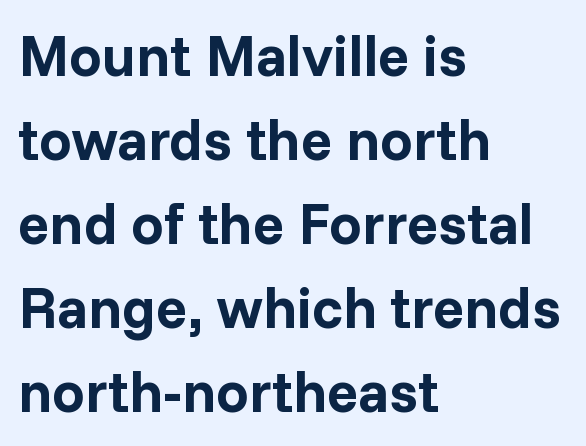
The image shows 58 px bold sans-serif type, upright; set left-aligned, normal line spacing (1.45x), normal letter spacing, not underlined; low stroke contrast and a medium x-height.
